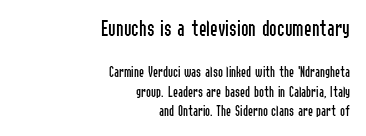
The image shows 23 px text type, upright; set right-aligned, normal line spacing (1.3x), normal letter spacing, not underlined; the first (top) block is 1.53x larger.
